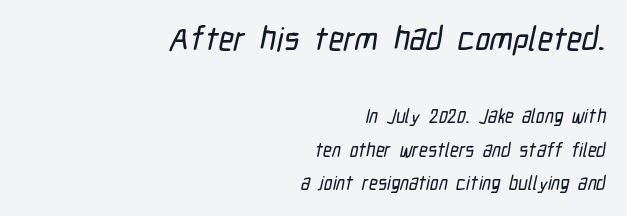
{"serif": "no", "width": "condensed", "stroke_contrast": "low", "x_height": "medium", "monospaced": "no", "underline": "no", "align": "right", "line_spacing_ratio": 1.76, "letter_spacing": "normal", "letter_spacing_em": 0.0, "larger_block": "first", "size_ratio": 1.74, "glyph_px": 33}
